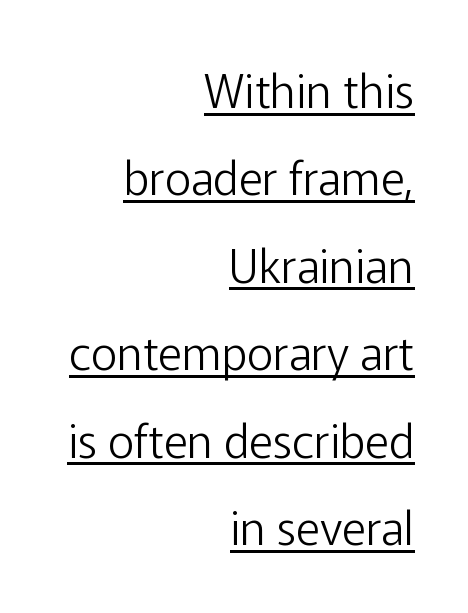
Baseline-to-baseline distance is far greater than the letter height. Weight: not bold — regular or lighter. Characters remain perfectly vertical along every line. The designer went with a sans here, leaving each stem footless. The string is rendered with underlining switched on. Do the characters align in a grid? No, the font is proportional.
